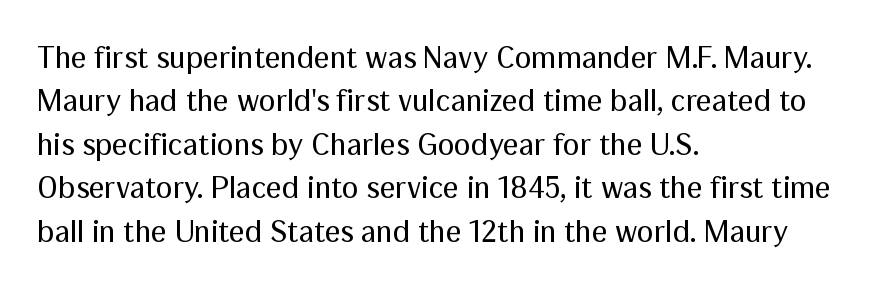
{"serif": "no", "italic": "no", "bold": "no", "weight": "regular", "width": "normal", "stroke_contrast": "medium", "x_height": "medium", "monospaced": "no", "underline": "no", "align": "left", "line_spacing": "normal", "line_spacing_ratio": 1.4, "letter_spacing": "normal", "letter_spacing_em": 0.0, "glyph_px": 31}
